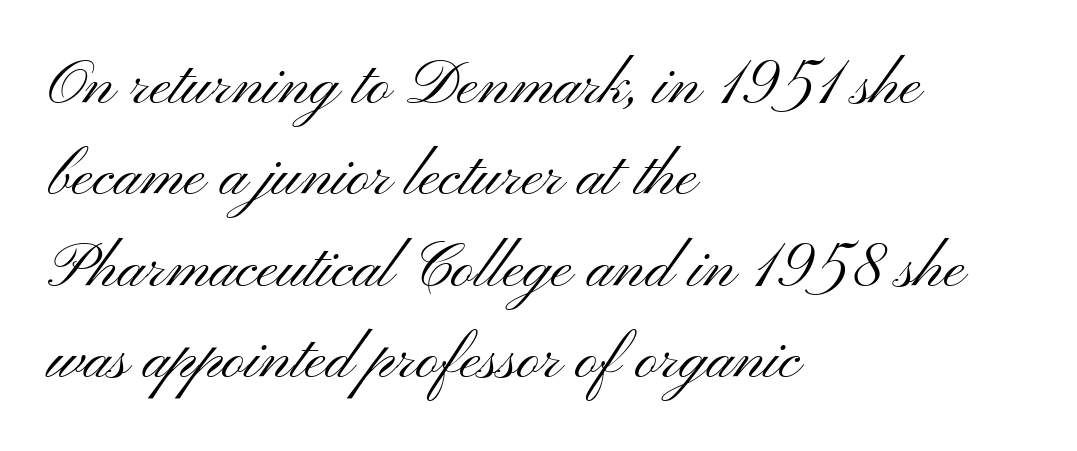
Q: Is the text bold? A: No.
Q: Is the text italic (slanted)? A: Yes.
Q: Is the typeface a serif or a sans-serif typeface? A: Sans-serif.
Q: Is the text underlined? A: No.
Q: How is the paragraph aligned? A: Left-aligned.
Q: Is the spacing between letters normal or unusually wide? A: Normal.
Q: Is the spacing between lines tight, normal or loose? A: Normal.
Q: Width (condensed, normal, or wide)? A: Wide.
Q: Stroke contrast? A: Medium.
Q: x-height? A: Small.
Q: Monospaced? A: No.
